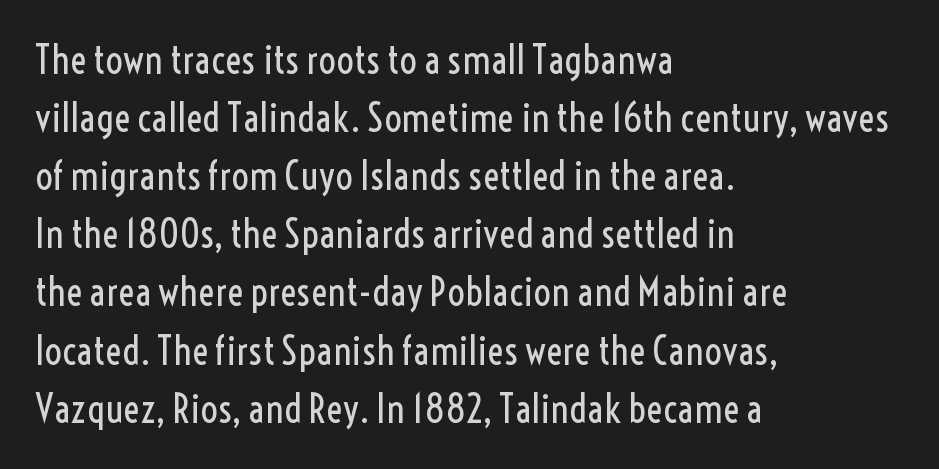
{"serif": "no", "italic": "no", "bold": "no", "weight": "regular", "width": "condensed", "x_height": "medium", "monospaced": "no", "underline": "no", "align": "left", "line_spacing": "normal", "line_spacing_ratio": 1.49, "letter_spacing": "normal", "letter_spacing_em": 0.0, "glyph_px": 39}
